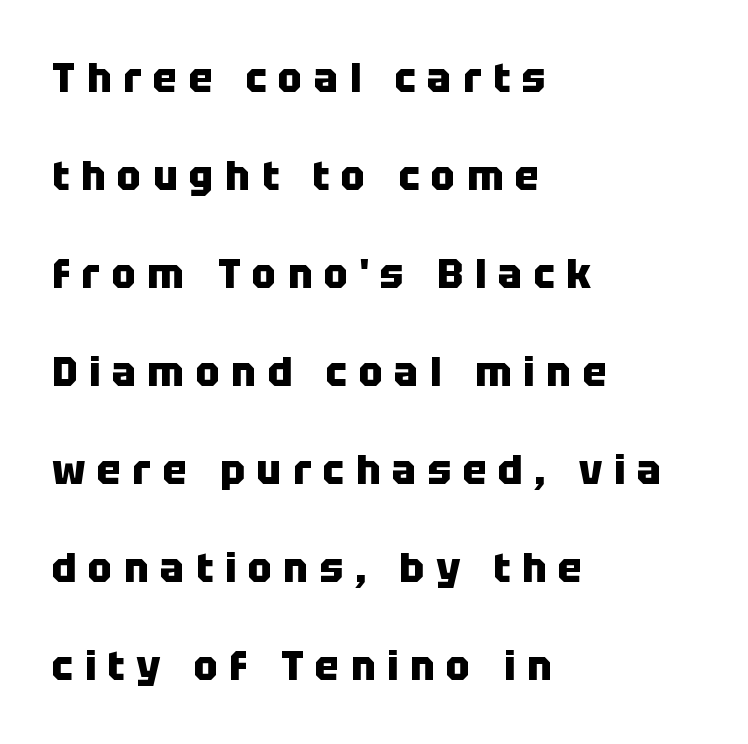
Q: Is the text bold? A: Yes.
Q: Is the text italic (slanted)? A: No, it is upright.
Q: Is the typeface a serif or a sans-serif typeface? A: Sans-serif.
Q: Is the text underlined? A: No.
Q: How is the paragraph aligned? A: Left-aligned.
Q: Is the spacing between letters normal or unusually wide? A: Unusually wide.
Q: Is the spacing between lines tight, normal or loose? A: Loose.
Q: Width (condensed, normal, or wide)? A: Normal.
Q: Stroke contrast? A: Low.
Q: x-height? A: Large.
Q: Monospaced? A: No.
